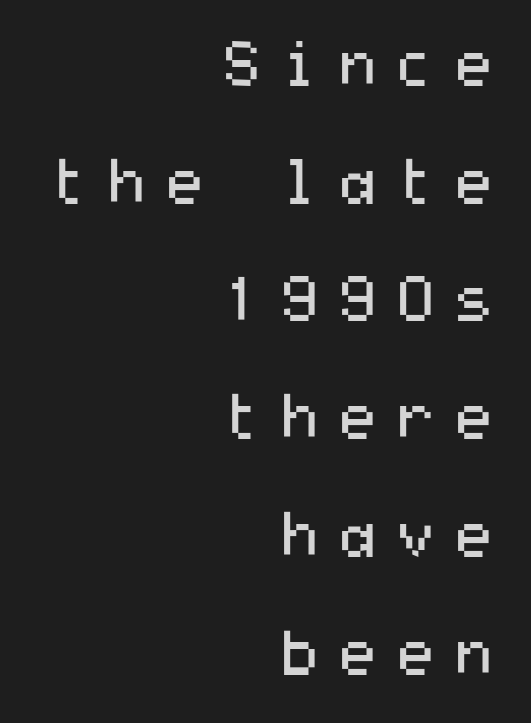
Q: Is the text bold? A: No.
Q: Is the text italic (slanted)? A: No, it is upright.
Q: Is the typeface a serif or a sans-serif typeface? A: Sans-serif.
Q: Is the text underlined? A: No.
Q: How is the paragraph aligned? A: Right-aligned.
Q: Is the spacing between letters normal or unusually wide? A: Unusually wide.
Q: Is the spacing between lines tight, normal or loose? A: Loose.
Q: Width (condensed, normal, or wide)? A: Wide.
Q: Stroke contrast? A: Medium.
Q: x-height? A: Medium.
